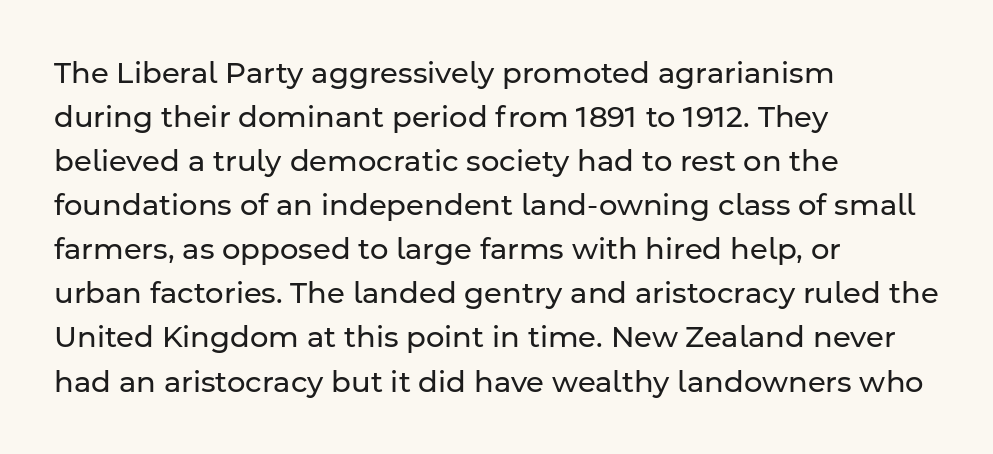
These lines keep a tight, regular rhythm from letter to letter. Think of a printed novel: that variable character pitch is what you see here. Each new line begins a customary step beneath the previous one. These lines are composed in type without serifs.
